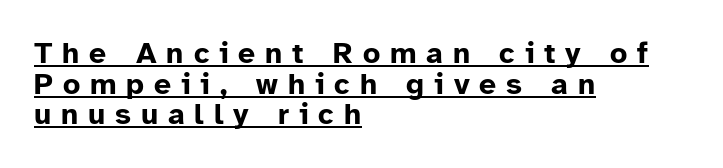
Line beginnings align vertically; line endings do not. The glyphs in this specimen are sans serif. How heavy is the stroke? Heavy — this is a bold. This sample carries an underscore along the baseline area. In terms of letterspacing, this is a distinctly airy, spread setting. Note the varied advance widths — an 'i' is clearly narrower than an 'm'.
